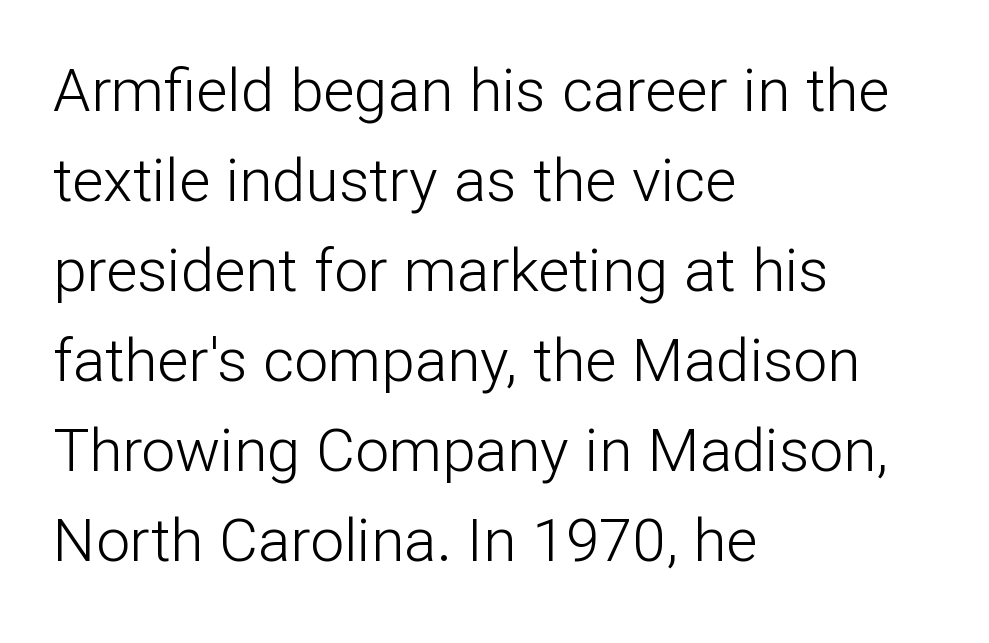
{"serif": "no", "italic": "no", "bold": "no", "weight": "light", "width": "normal", "stroke_contrast": "low", "x_height": "medium", "monospaced": "no", "underline": "no", "align": "left", "line_spacing": "normal", "line_spacing_ratio": 1.5, "letter_spacing": "normal", "letter_spacing_em": 0.0, "glyph_px": 60}
